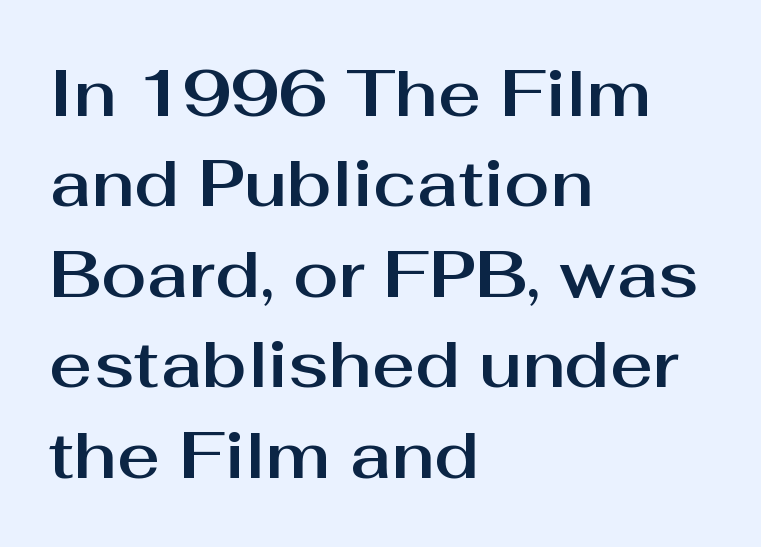
Think of a printed novel: that variable character pitch is what you see here. This is the regular roman posture of the typeface. In terms of letterspacing, this is plain default setting. What's the leading like? Ordinary, nothing unusual. The zone under the glyphs is completely vacant.
